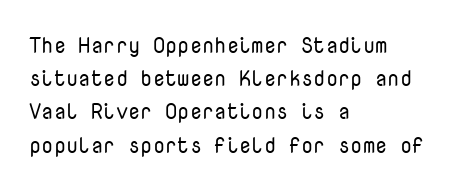
The image shows 22 px text type, upright; set left-aligned, normal line spacing (1.51x), normal letter spacing, not underlined.
